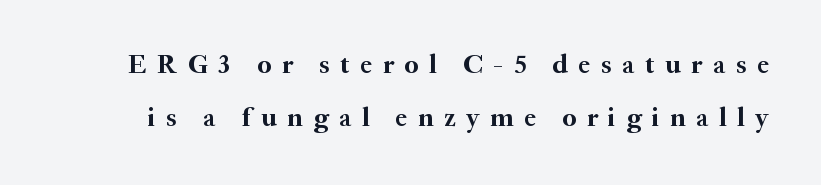
Decoration check: the copy has no underline. Students, note that the glyphs here are deliberately spaced far apart. Italic: no, the glyphs are upright roman. You'd pick this weight for a headline — it's a proper bold. Horizontal bands of white between lines are thick stripes.
